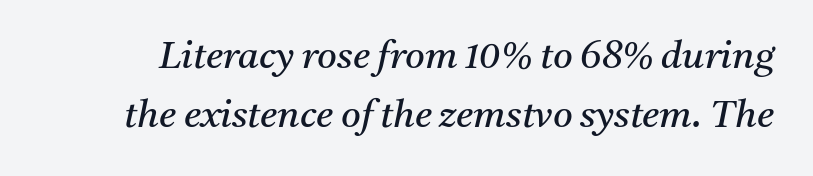
The letterforms sit at book weight or below. Evenly set lines give the paragraph a standard silhouette. Tracking value appears to be zero — textbook default spacing. The face used here is seriffed, in the tradition of book romans. The foot of each line stays bare and open. Spacing verdict: proportional, widths tailored to each character.
